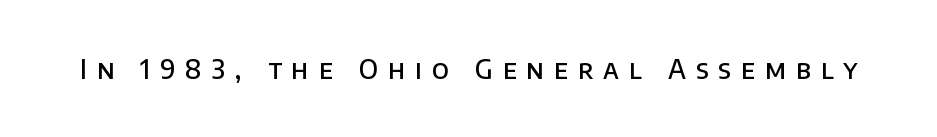
{"italic": "no", "bold": "semi", "underline": "no", "letter_spacing": "wide", "letter_spacing_em": 0.38, "glyph_px": 26}
